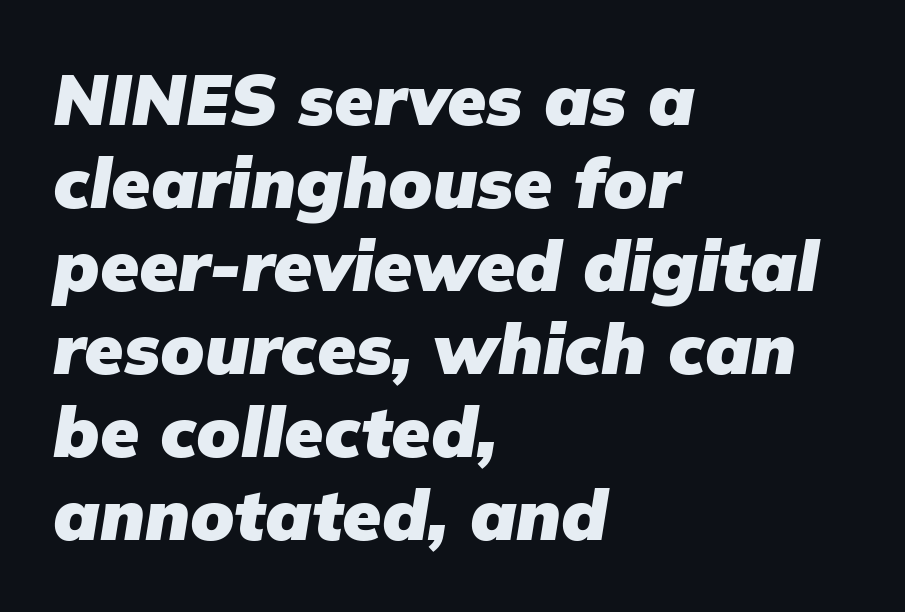
{"italic": "yes", "lean": "right", "slant_degrees": 9, "bold": "yes", "weight": "heavy", "width": "normal", "stroke_contrast": "low", "x_height": "medium", "monospaced": "no", "underline": "no", "align": "left", "line_spacing_ratio": 1.17, "letter_spacing": "normal", "letter_spacing_em": 0.0, "glyph_px": 71}
